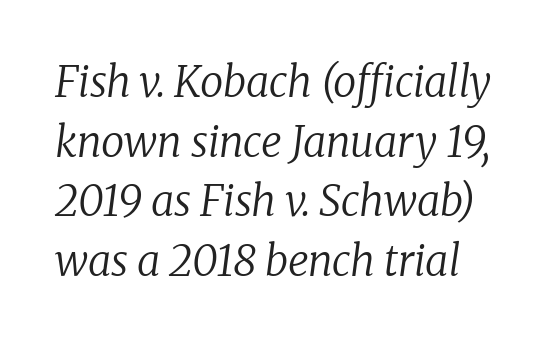
Q: Is the text bold? A: No.
Q: Is the text italic (slanted)? A: Yes, it leans right by about 8 degrees.
Q: Is the typeface a serif or a sans-serif typeface? A: Serif.
Q: Is the text underlined? A: No.
Q: Is the spacing between letters normal or unusually wide? A: Normal.
Q: Is the spacing between lines tight, normal or loose? A: Normal.
Q: Width (condensed, normal, or wide)? A: Normal.
Q: Stroke contrast? A: Low.
Q: x-height? A: Medium.
Q: Monospaced? A: No.
